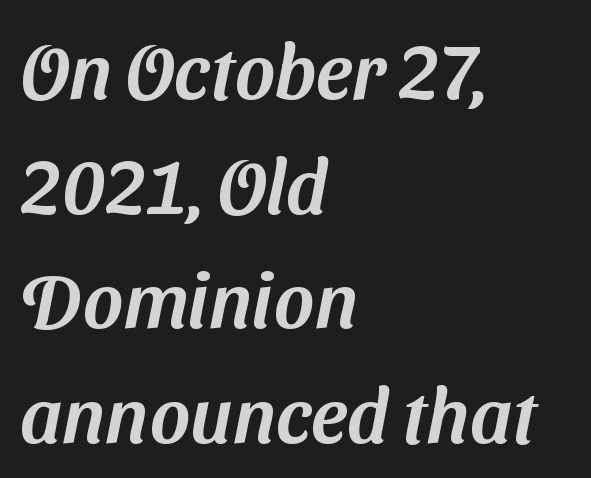
{"serif": "no", "width": "normal", "stroke_contrast": "medium", "x_height": "medium", "monospaced": "no", "underline": "no", "align": "left", "line_spacing": "normal", "line_spacing_ratio": 1.49, "letter_spacing": "normal", "letter_spacing_em": 0.0, "glyph_px": 77}
